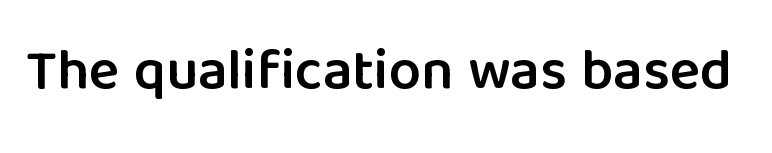
The characters display no serif detailing; their extremities are plain. Typesetter's note: demi weight, one step under bold. The horizontal fit of the characters is conventional and even. Bare-footed words on every line.
